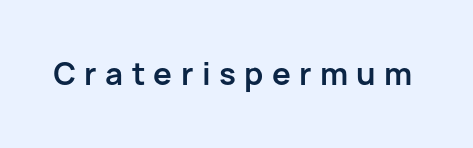
Q: Is the text bold? A: Yes.
Q: Is the text italic (slanted)? A: No, it is upright.
Q: Is the typeface a serif or a sans-serif typeface? A: Sans-serif.
Q: Is the text underlined? A: No.
Q: Is the spacing between letters normal or unusually wide? A: Unusually wide.
Q: Width (condensed, normal, or wide)? A: Normal.
Q: Stroke contrast? A: Low.
Q: x-height? A: Medium.
Q: Monospaced? A: No.
